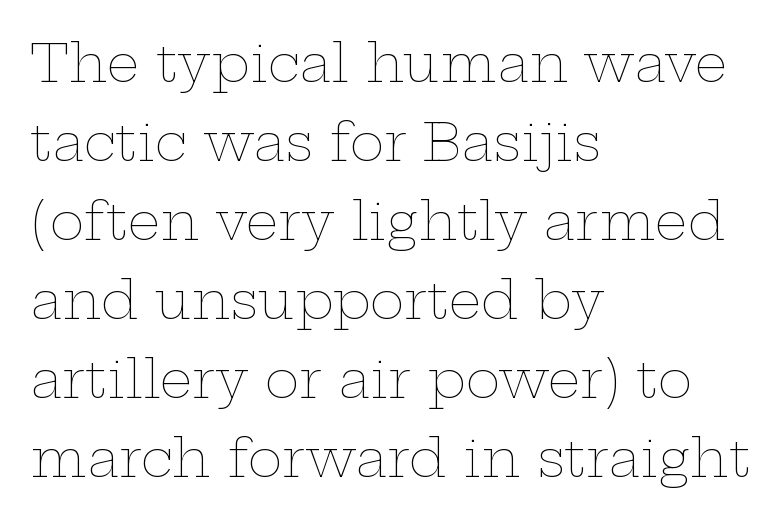
Q: Is the text bold? A: No.
Q: Is the text italic (slanted)? A: No, it is upright.
Q: Is the text underlined? A: No.
Q: How is the paragraph aligned? A: Left-aligned.
Q: Is the spacing between letters normal or unusually wide? A: Normal.
Q: Is the spacing between lines tight, normal or loose? A: Normal.
Q: Width (condensed, normal, or wide)? A: Wide.
Q: Stroke contrast? A: Low.
Q: x-height? A: Medium.
Q: Monospaced? A: No.
